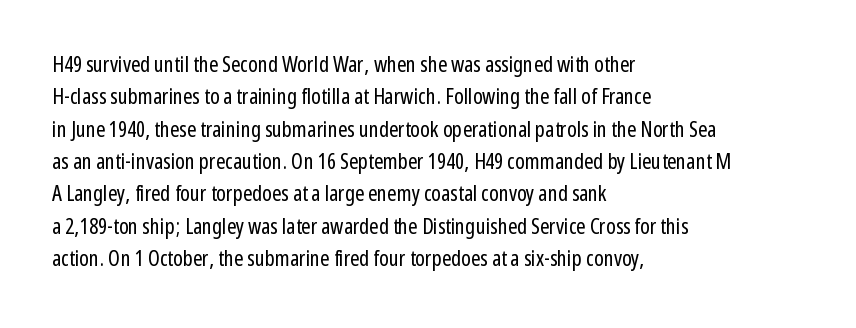
{"italic": "no", "bold": "no", "underline": "no", "align": "left", "line_spacing": "normal", "line_spacing_ratio": 1.47, "letter_spacing": "normal", "letter_spacing_em": 0.0, "glyph_px": 22}
